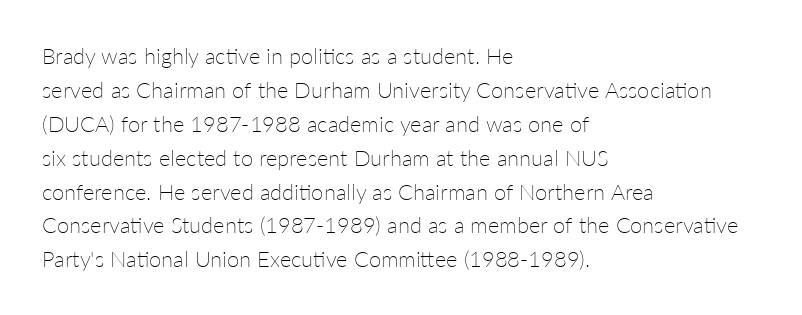
These lines stack with their left ends in a neat column. Any mark beneath the type? The region is blank. Short note: letters normally spaced. The type sits square on the baseline with zero lean.
